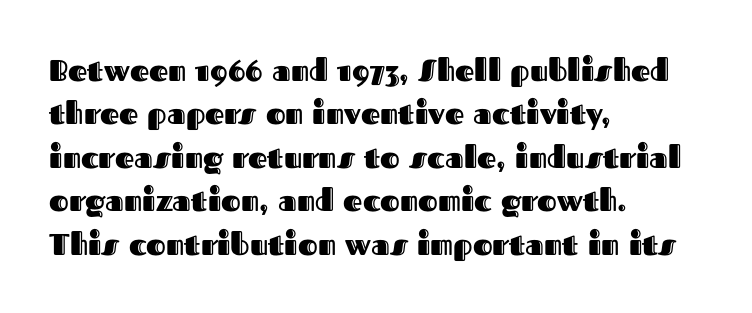
Q: Is the text italic (slanted)? A: No, it is upright.
Q: Is the text underlined? A: No.
Q: How is the paragraph aligned? A: Left-aligned.
Q: Is the spacing between letters normal or unusually wide? A: Normal.
Q: Is the spacing between lines tight, normal or loose? A: Normal.
Q: Width (condensed, normal, or wide)? A: Normal.
Q: x-height? A: Medium.
Q: Monospaced? A: No.
